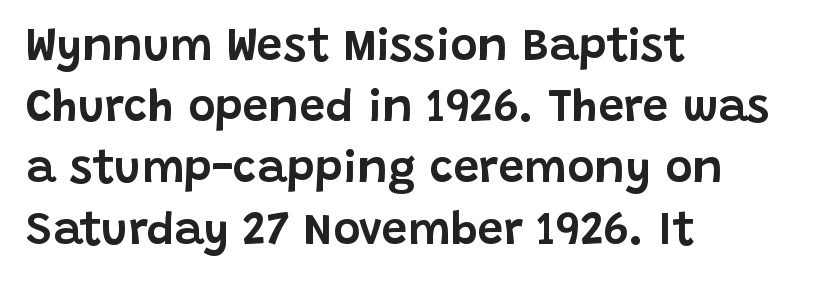
The image shows 46 px sans-serif type, upright; set left-aligned, normal line spacing (1.33x), normal letter spacing, not underlined; low stroke contrast and a large x-height.
